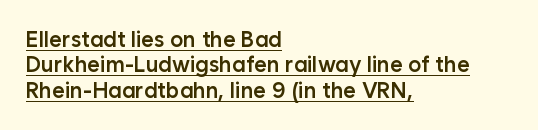
These lines huddle together more closely than default settings would place them. In designer terms, the underline attribute is active on this setting. A semibold gives these letters moderate extra thickness, short of bold. This is the regular roman posture of the typeface. The setting favours the left margin, as ordinary paragraphs usually do.
